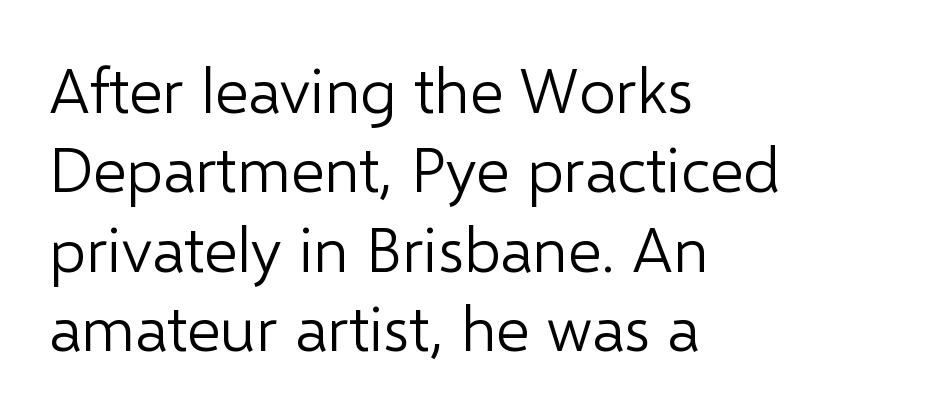
The image shows 64 px light sans-serif type, upright; set left-aligned, line spacing 1.24x, normal letter spacing, not underlined; low stroke contrast and a medium x-height.
